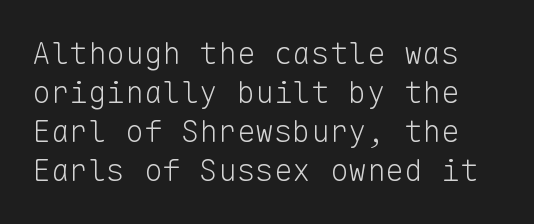
The image shows 31 px light sans-serif type, upright, monospaced; set normal line spacing (1.26x), normal letter spacing, not underlined; low stroke contrast and a medium x-height.
